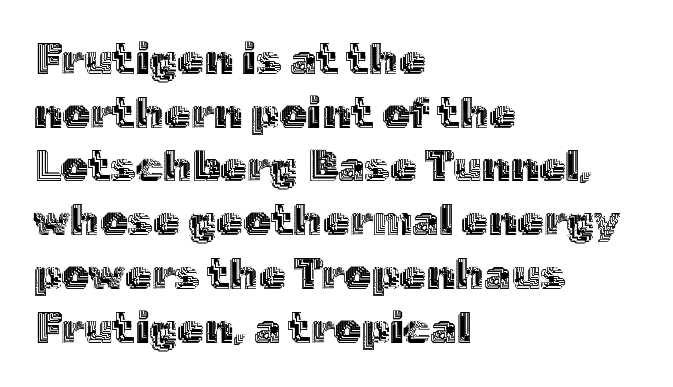
The image shows 43 px text type, upright; set left-aligned, normal line spacing (1.25x), normal letter spacing, not underlined; a medium x-height.
